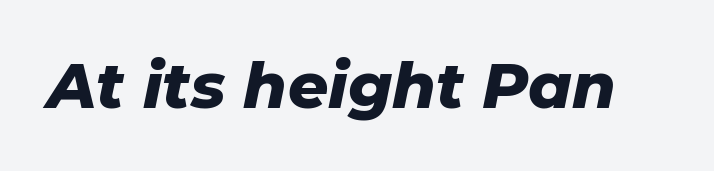
{"italic": "yes", "lean": "right", "slant_degrees": 11, "bold": "yes", "weight": "heavy", "width": "normal", "stroke_contrast": "low", "x_height": "medium", "monospaced": "no", "underline": "no", "letter_spacing": "normal", "letter_spacing_em": 0.0, "glyph_px": 63}
